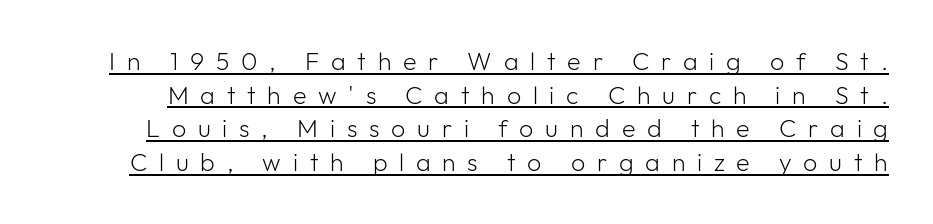
Q: Is the text bold? A: No.
Q: Is the text italic (slanted)? A: No, it is upright.
Q: Is the text underlined? A: Yes.
Q: Is the spacing between letters normal or unusually wide? A: Unusually wide.
Q: Is the spacing between lines tight, normal or loose? A: Normal.
